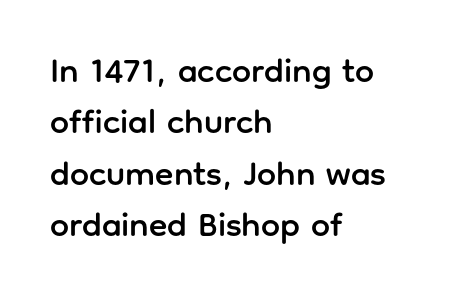
Q: Is the text italic (slanted)? A: No, it is upright.
Q: Is the typeface a serif or a sans-serif typeface? A: Sans-serif.
Q: Is the text underlined? A: No.
Q: How is the paragraph aligned? A: Left-aligned.
Q: Is the spacing between letters normal or unusually wide? A: Normal.
Q: Is the spacing between lines tight, normal or loose? A: Normal.
Q: Width (condensed, normal, or wide)? A: Normal.
Q: Stroke contrast? A: Low.
Q: x-height? A: Medium.
Q: Monospaced? A: No.
